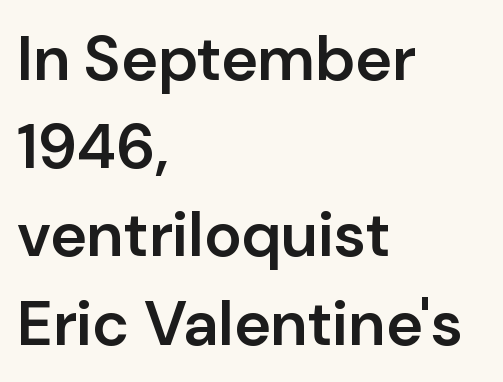
{"serif": "no", "italic": "no", "bold": "semi", "weight": "semibold", "width": "normal", "stroke_contrast": "low", "x_height": "medium", "monospaced": "no", "underline": "no", "align": "left", "line_spacing": "normal", "line_spacing_ratio": 1.4, "letter_spacing": "normal", "letter_spacing_em": 0.0, "glyph_px": 63}
